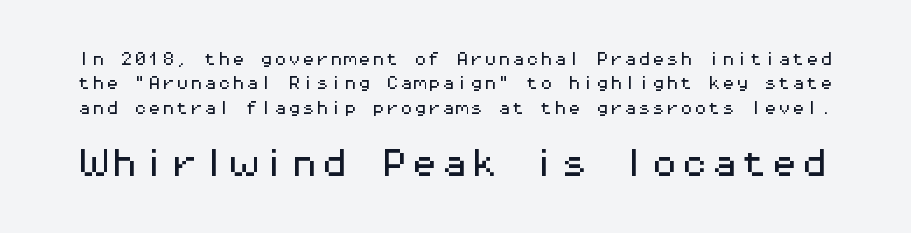
{"serif": "no", "italic": "no", "width": "wide", "stroke_contrast": "medium", "x_height": "medium", "monospaced": "yes", "underline": "no", "line_spacing_ratio": 1.74, "letter_spacing": "normal", "letter_spacing_em": 0.0, "larger_block": "second", "size_ratio": 2.14, "glyph_px": 30}
